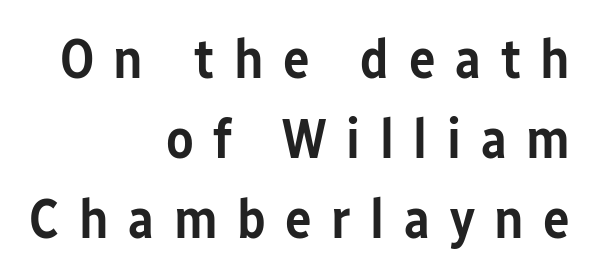
The image shows 56 px semibold, condensed sans-serif type, upright; set right-aligned, normal line spacing (1.43x), unusually wide letter spacing (+0.35 em), not underlined; low stroke contrast and a medium x-height.
